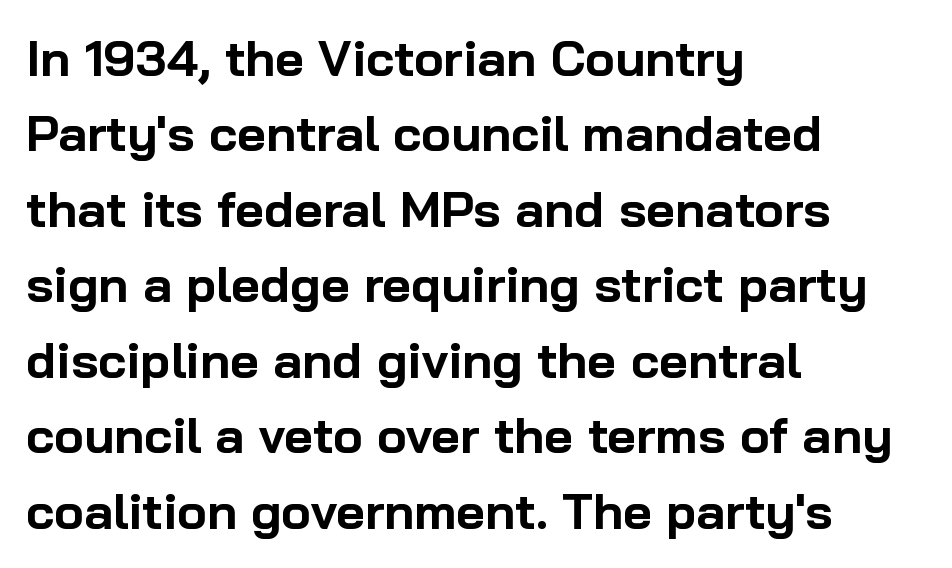
{"serif": "no", "italic": "no", "bold": "yes", "weight": "bold", "width": "normal", "stroke_contrast": "low", "x_height": "medium", "monospaced": "no", "underline": "no", "align": "left", "line_spacing": "normal", "line_spacing_ratio": 1.51, "letter_spacing": "normal", "letter_spacing_em": 0.0, "glyph_px": 50}
